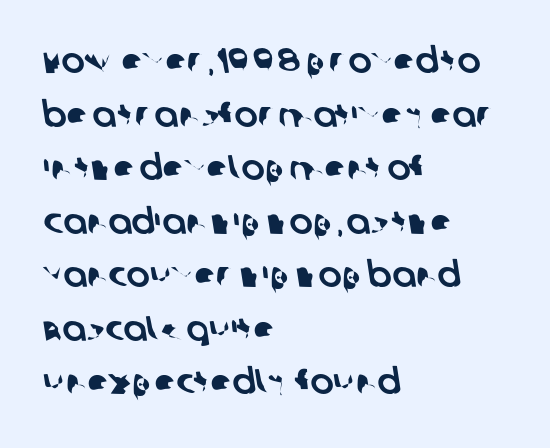
The font family rendered here belongs to the sans-serif group. Line spacing here is normal. Is this a fixed-width face? No — the glyphs have proportional, varying widths. The setting favours the left margin, as ordinary paragraphs usually do. Between one letter and the next there's only the usual sliver of space.
